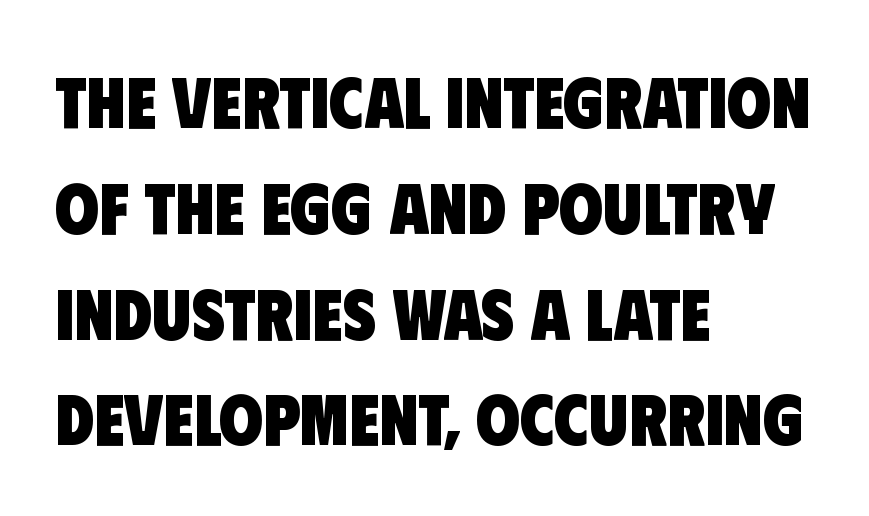
{"serif": "no", "bold": "yes", "weight": "heavy", "width": "condensed", "stroke_contrast": "low", "x_height": "large", "monospaced": "no", "underline": "no", "align": "left", "line_spacing": "normal", "line_spacing_ratio": 1.49, "letter_spacing": "normal", "letter_spacing_em": 0.0, "glyph_px": 71}
